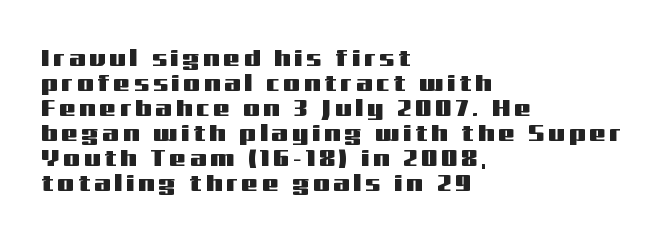
Q: Is the text italic (slanted)? A: No, it is upright.
Q: Is the text underlined? A: No.
Q: How is the paragraph aligned? A: Left-aligned.
Q: Is the spacing between lines tight, normal or loose? A: Tight.
